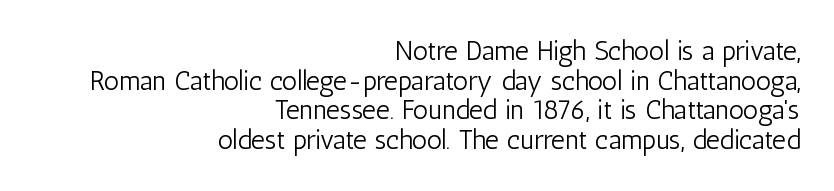
{"italic": "no", "bold": "no", "underline": "no", "align": "right", "line_spacing": "tight", "line_spacing_ratio": 1.1, "letter_spacing": "normal", "letter_spacing_em": 0.0, "glyph_px": 27}
